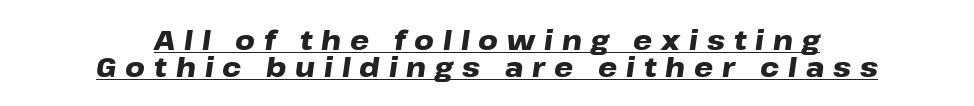
Q: Is the text bold? A: Yes.
Q: Is the text italic (slanted)? A: Yes, it leans right by about 8 degrees.
Q: Is the text underlined? A: Yes.
Q: How is the paragraph aligned? A: Centered.
Q: Is the spacing between letters normal or unusually wide? A: Unusually wide.
Q: Is the spacing between lines tight, normal or loose? A: Tight.
